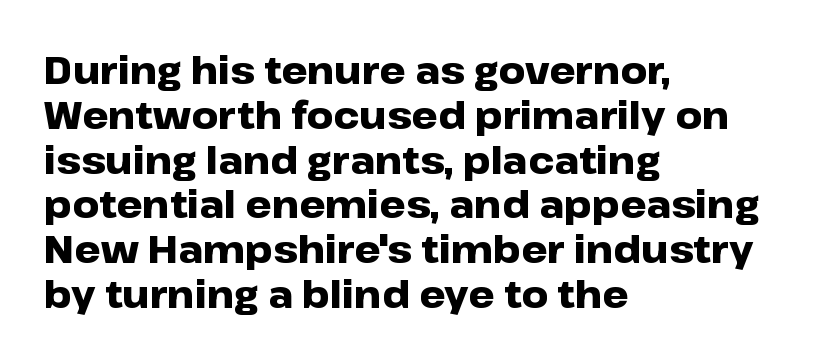
The image shows 37 px heavy, wide sans-serif type, upright; set left-aligned, line spacing 1.21x, normal letter spacing, not underlined; low stroke contrast and a medium x-height.
